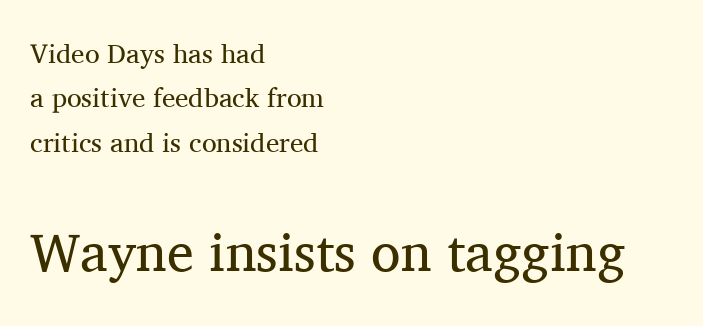
Baseline-to-baseline distance is the conventional proportion of letter height. This rendering employs a face with finishing strokes, i.e., a serif. Is this a fixed-width face? No — the glyphs have proportional, varying widths. The type is set solid horizontally, with unmodified tracking. Weight: not bold — regular or lighter. Quick note: underline off.
